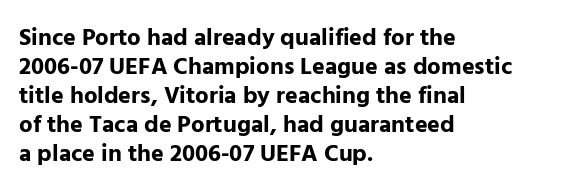
{"italic": "no", "bold": "yes", "underline": "no", "align": "left", "line_spacing_ratio": 1.21, "letter_spacing": "normal", "letter_spacing_em": 0.0, "glyph_px": 24}
